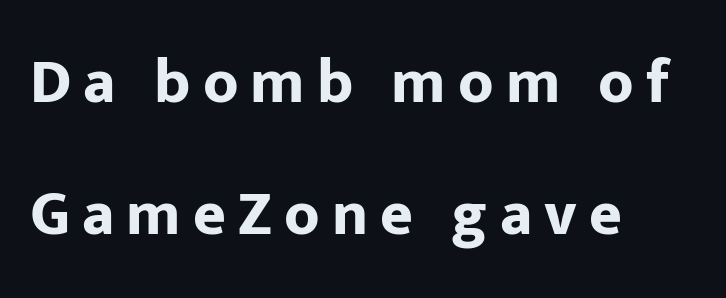
One glance says open: line gaps are wider than usual. The rag falls on the right side of this text block. Notice how thick the strokes are: this is what a full bold looks like. Rule under the text: the space is simply empty.
